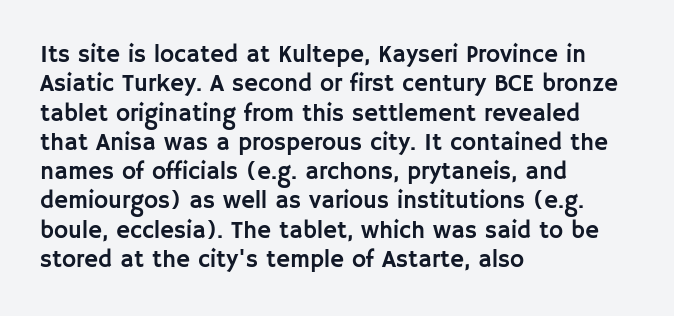
The lettering stays uniformly vertical, giving the passage a roman look. The letterforms sit shoulder to shoulder at normal distance. The setting favours the left margin, as ordinary paragraphs usually do. Decoration check: the copy has no underline.
